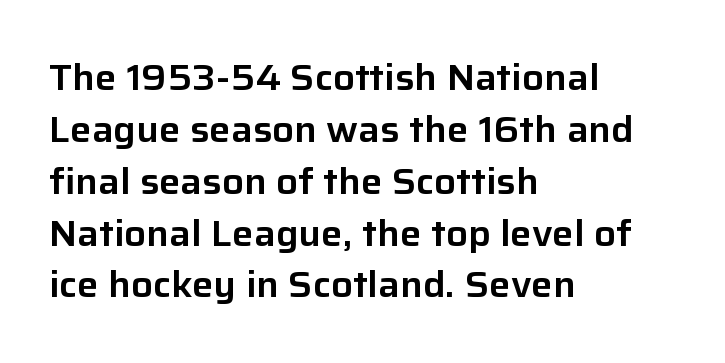
Q: Is the text italic (slanted)? A: No, it is upright.
Q: Is the typeface a serif or a sans-serif typeface? A: Sans-serif.
Q: Is the text underlined? A: No.
Q: How is the paragraph aligned? A: Left-aligned.
Q: Is the spacing between letters normal or unusually wide? A: Normal.
Q: Is the spacing between lines tight, normal or loose? A: Normal.
Q: Width (condensed, normal, or wide)? A: Normal.
Q: Stroke contrast? A: Low.
Q: x-height? A: Medium.
Q: Monospaced? A: No.
